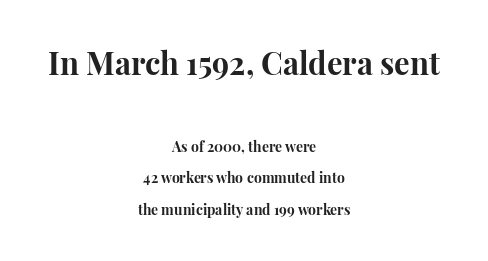
The characters display serif detailing at their extremities. Short note: letters normally spaced. Regarding leading, the lines here are spaced well apart. The rendering uses natural spacing where letterforms have individual widths.
